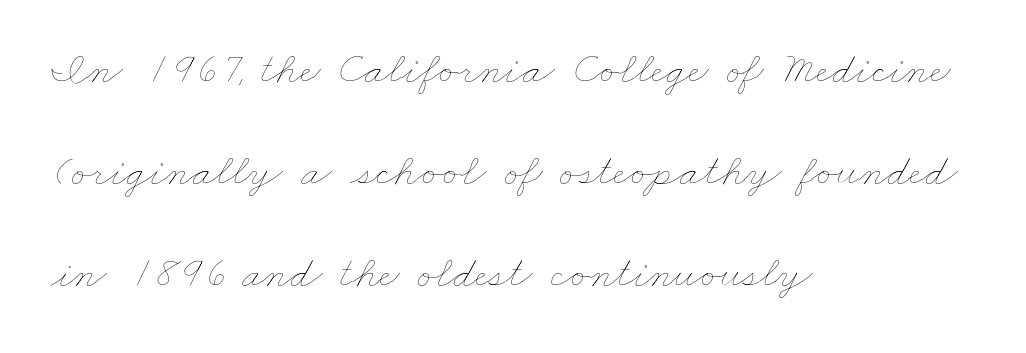
{"bold": "no", "weight": "thin", "width": "wide", "stroke_contrast": "low", "x_height": "small", "monospaced": "no", "underline": "no", "align": "left", "line_spacing": "loose", "line_spacing_ratio": 2.27, "letter_spacing": "normal", "letter_spacing_em": 0.0, "glyph_px": 45}
